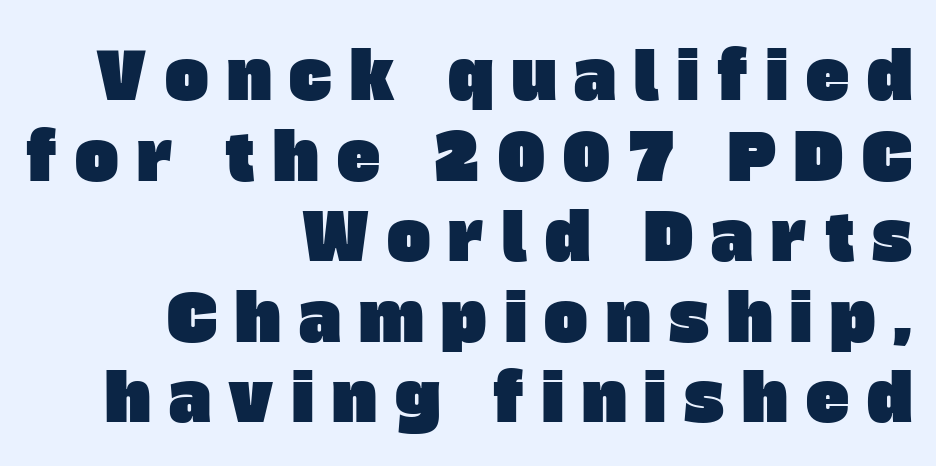
{"serif": "no", "width": "normal", "stroke_contrast": "low", "x_height": "large", "monospaced": "no", "underline": "no", "align": "right", "line_spacing_ratio": 1.24, "letter_spacing": "wide", "letter_spacing_em": 0.28, "glyph_px": 65}
